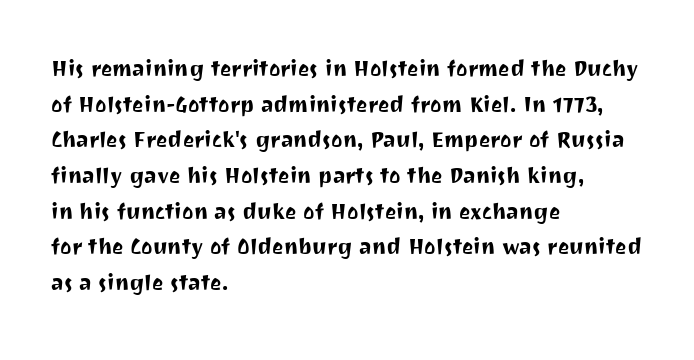
Line spacing here is normal. In terms of posture, this sample is upright. A bare baseline throughout the passage. Does the copy run flush right? No — it runs flush left. You could call the tracking neutral — neither tight nor loose.
